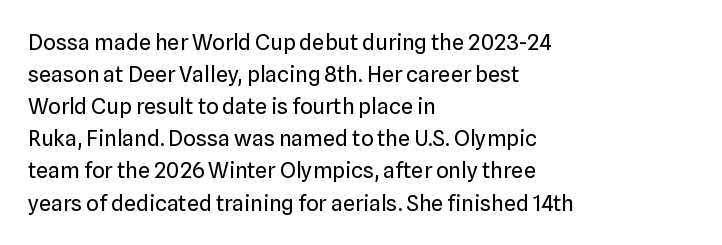
The image shows 22 px text type, upright; set left-aligned, normal line spacing (1.46x), normal letter spacing, not underlined.
